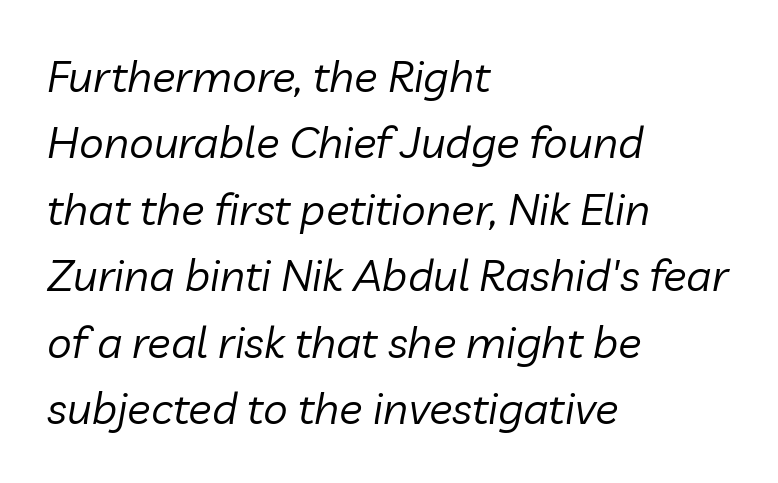
Q: Is the text bold? A: No.
Q: Is the text italic (slanted)? A: Yes, it leans right by about 10 degrees.
Q: Is the text underlined? A: No.
Q: How is the paragraph aligned? A: Left-aligned.
Q: Is the spacing between letters normal or unusually wide? A: Normal.
Q: Is the spacing between lines tight, normal or loose? A: Normal.
Q: Width (condensed, normal, or wide)? A: Normal.
Q: Stroke contrast? A: Low.
Q: x-height? A: Medium.
Q: Monospaced? A: No.
